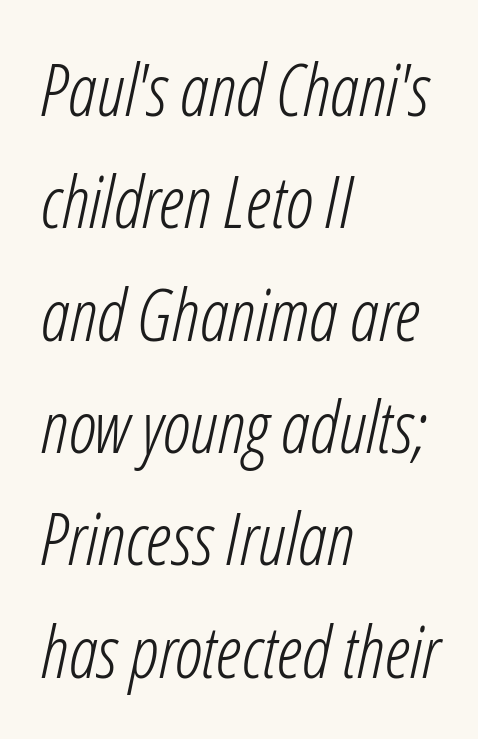
The image shows 72 px light, condensed type, italic (leaning right); set left-aligned, normal line spacing (1.56x), normal letter spacing, not underlined; low stroke contrast and a medium x-height.
